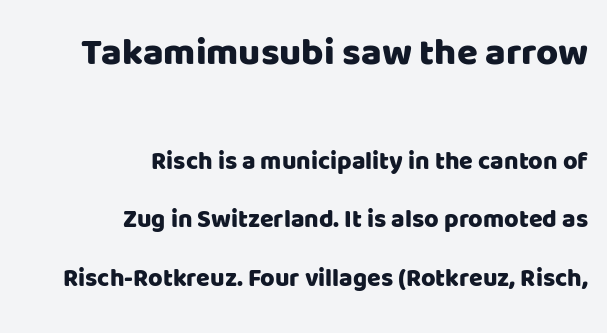
{"serif": "no", "italic": "no", "width": "normal", "stroke_contrast": "low", "x_height": "large", "monospaced": "no", "underline": "no", "align": "right", "line_spacing": "loose", "line_spacing_ratio": 2.35, "letter_spacing": "normal", "letter_spacing_em": 0.0, "larger_block": "first", "size_ratio": 1.52, "glyph_px": 38}
